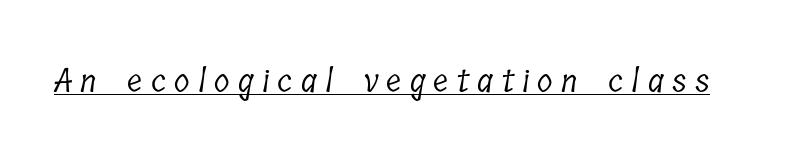
{"serif": "yes", "bold": "no", "weight": "light", "width": "condensed", "stroke_contrast": "low", "x_height": "medium", "monospaced": "no", "underline": "yes", "letter_spacing": "wide", "letter_spacing_em": 0.26, "glyph_px": 32}
